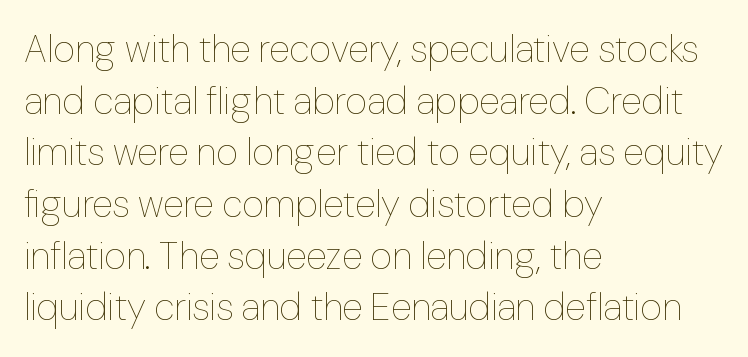
The image shows 38 px thin type, upright; set left-aligned, normal line spacing (1.36x), normal letter spacing, not underlined; low stroke contrast and a medium x-height.
